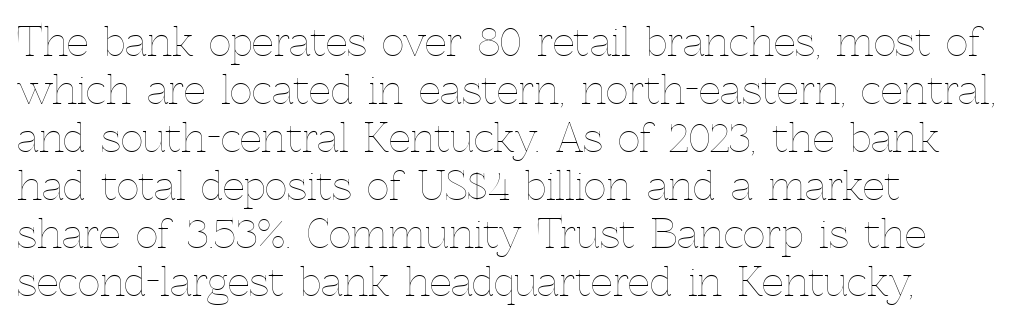
Q: Is the text bold? A: No.
Q: Is the text italic (slanted)? A: No, it is upright.
Q: Is the text underlined? A: No.
Q: How is the paragraph aligned? A: Left-aligned.
Q: Is the spacing between letters normal or unusually wide? A: Normal.
Q: Width (condensed, normal, or wide)? A: Normal.
Q: x-height? A: Medium.
Q: Monospaced? A: No.
